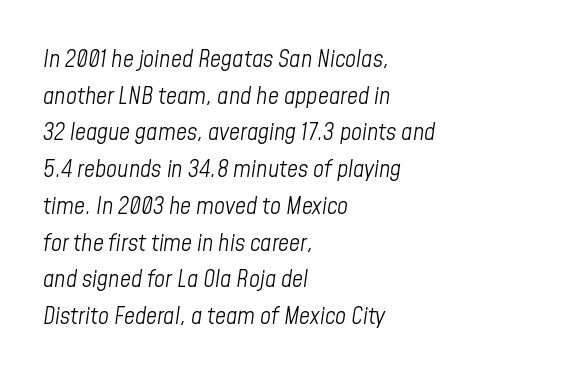
The image shows 24 px text type, italic (leaning right); set left-aligned, normal line spacing (1.53x), normal letter spacing, not underlined.
